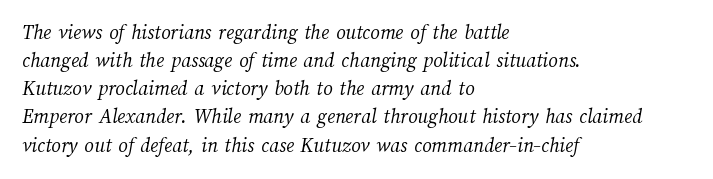
Default kerning and tracking; the words read as compact shapes. A normal amount of white space separates one row of letters from the next. Does the copy run flush right? No — it runs flush left. Plain, unruled lines of type.
